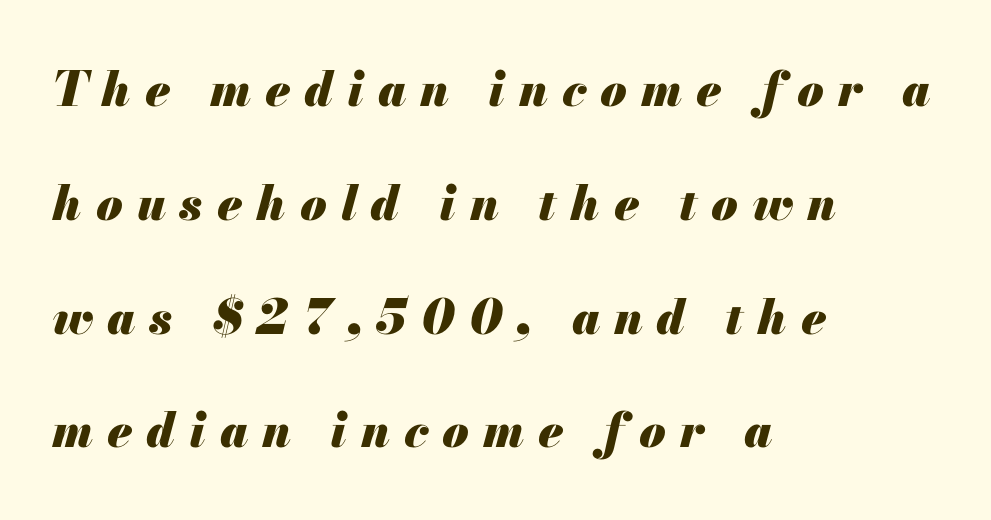
{"italic": "yes", "lean": "right", "slant_degrees": 13, "bold": "yes", "weight": "heavy", "width": "normal", "stroke_contrast": "medium", "x_height": "small", "monospaced": "no", "underline": "no", "align": "left", "line_spacing": "loose", "line_spacing_ratio": 2.37, "letter_spacing": "wide", "letter_spacing_em": 0.29, "glyph_px": 48}
